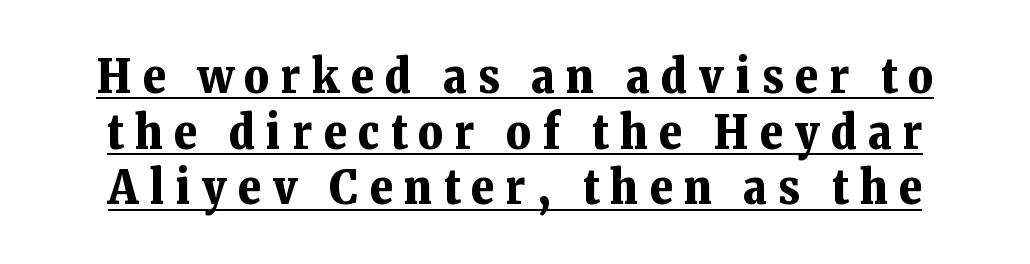
{"serif": "yes", "italic": "no", "bold": "yes", "weight": "bold", "width": "normal", "stroke_contrast": "low", "x_height": "medium", "monospaced": "no", "underline": "yes", "line_spacing_ratio": 1.16, "letter_spacing": "wide", "letter_spacing_em": 0.24, "glyph_px": 48}
